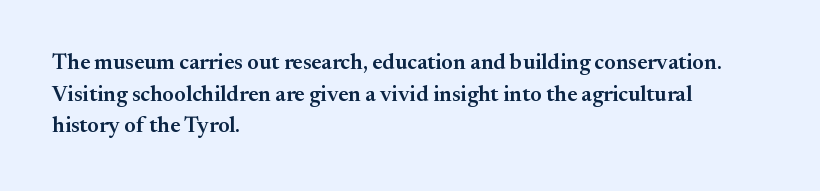
Q: Is the text bold? A: Semi-bold.
Q: Is the text italic (slanted)? A: No, it is upright.
Q: Is the text underlined? A: No.
Q: How is the paragraph aligned? A: Left-aligned.
Q: Is the spacing between letters normal or unusually wide? A: Normal.
Q: Is the spacing between lines tight, normal or loose? A: Normal.
